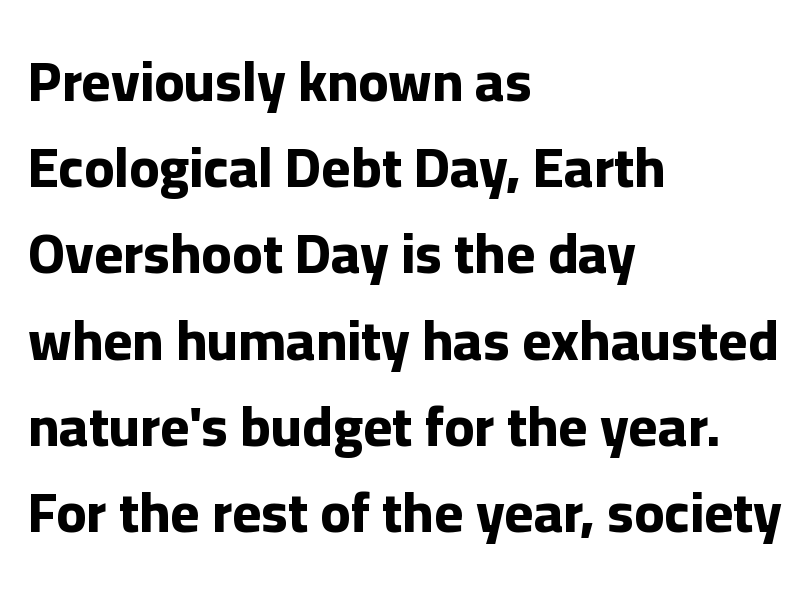
What's the leading like? Ordinary, nothing unusual. Check under the words: just untouched page. The rendering uses a bold face; every stroke is thick and dark. The glyphs in this specimen are sans serif.
